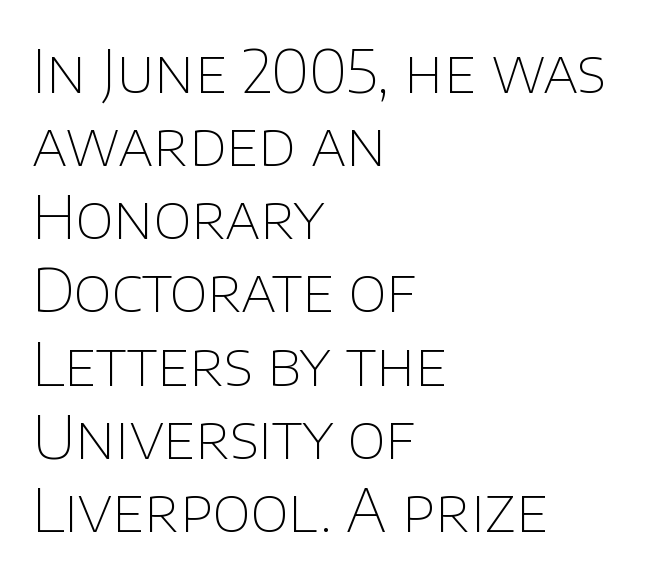
The image shows 59 px thin sans-serif type, upright; set left-aligned, line spacing 1.24x, normal letter spacing, not underlined; low stroke contrast and a large x-height.
